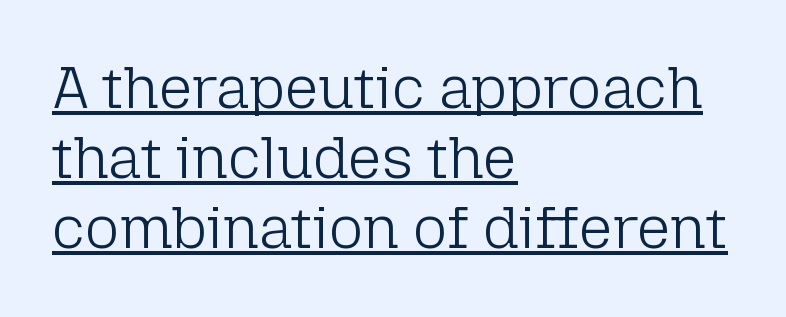
The image shows 59 px light sans-serif type, upright; set left-aligned, line spacing 1.19x, normal letter spacing, underlined; low stroke contrast and a medium x-height.
